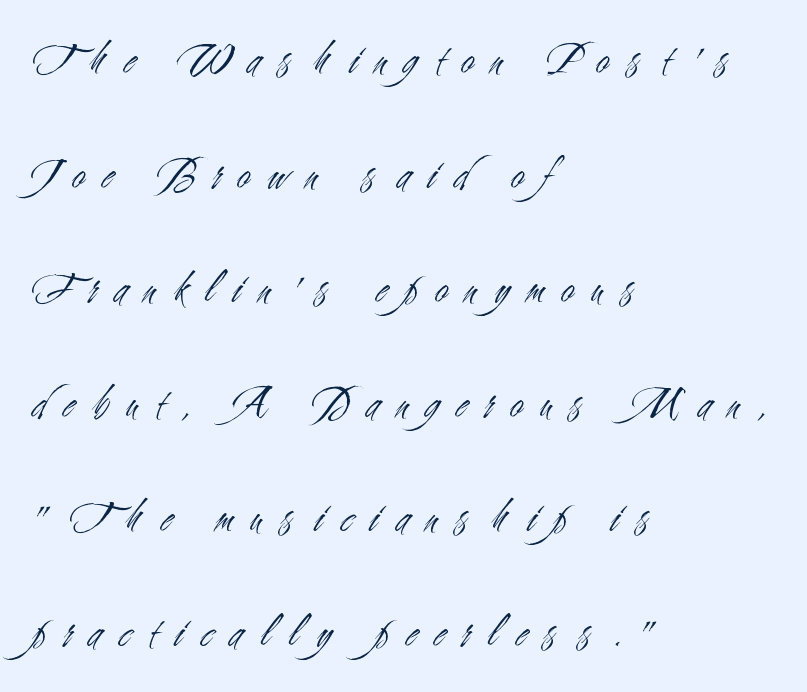
Honestly, the letter spacing is so wide it's the main thing you notice. Students, observe: this is what heavily led, spacious text looks like. You can tell from the bare stems that sans-serif type was used. The typesetter chose a ragged-right arrangement here. No extra ink here — the face is not bold.
